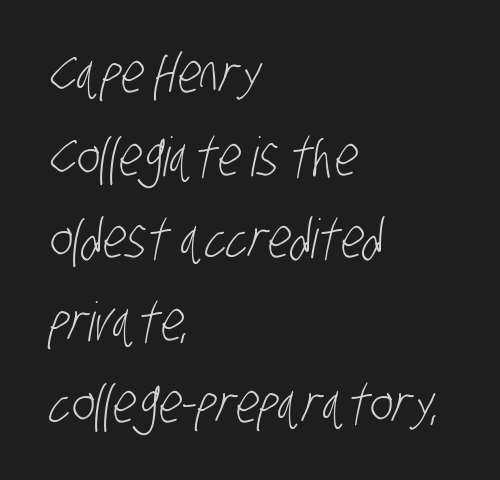
The image shows 54 px light, condensed sans-serif type; set left-aligned, normal line spacing (1.53x), normal letter spacing, not underlined; low stroke contrast and a large x-height.
